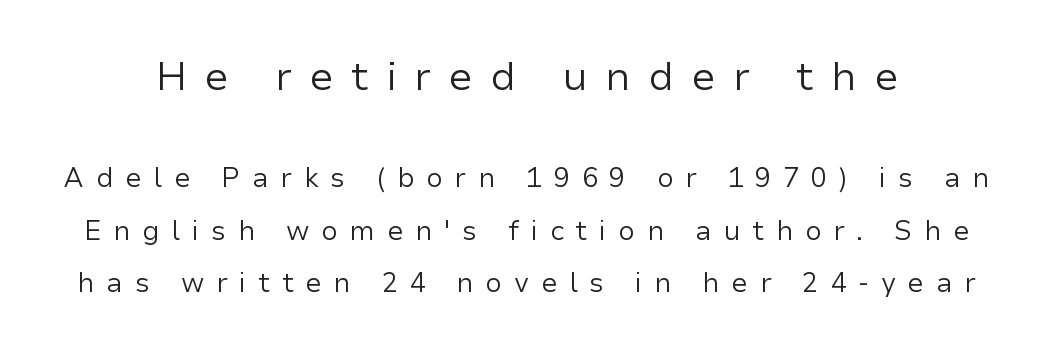
Nope, not italic — everything's standing straight. Bare-footed words on every line. Looks like regular typesetting: each glyph gets only the width it needs. Students, note that the glyphs here are deliberately spaced far apart. In terms of letterform style, serifs are entirely absent. The vertical gap from one line to the next is large.
